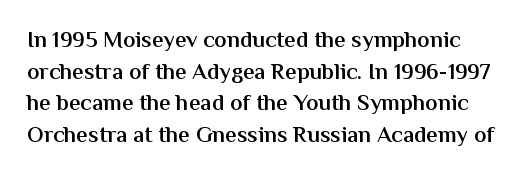
The gaps between neighbouring characters are ordinary and unremarkable. The space beneath each line is pristine and unruled. Weight check: semibold — heavier than regular, not quite bold. Compared with typical paragraphs, the rows here are spaced about the same.
